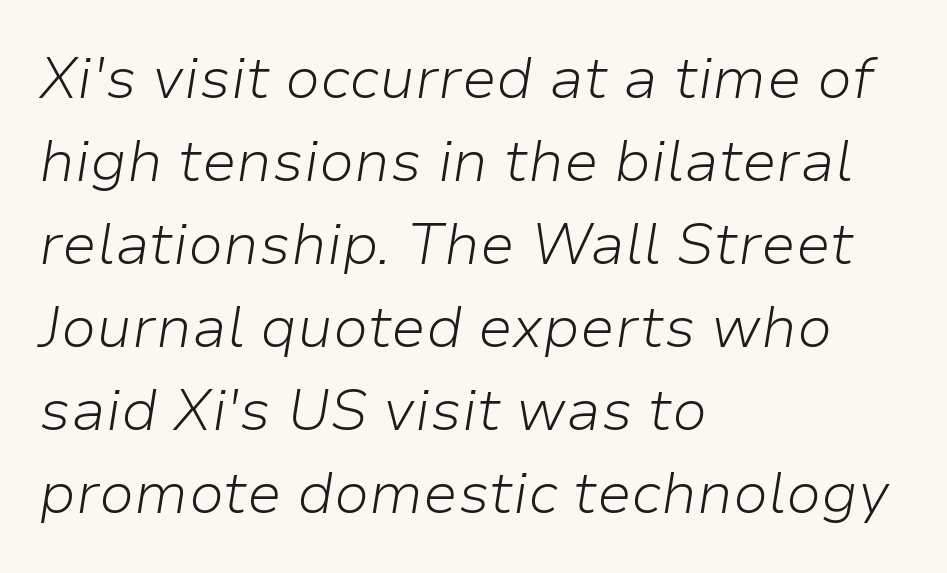
{"italic": "yes", "lean": "right", "slant_degrees": 9, "bold": "no", "weight": "light", "width": "normal", "stroke_contrast": "low", "x_height": "medium", "monospaced": "no", "underline": "no", "align": "left", "line_spacing": "normal", "line_spacing_ratio": 1.43, "letter_spacing": "normal", "letter_spacing_em": 0.0, "glyph_px": 58}
